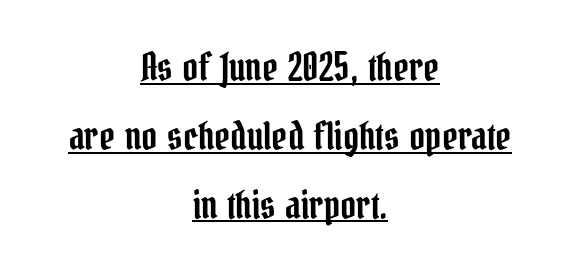
{"serif": "yes", "italic": "no", "width": "condensed", "stroke_contrast": "low", "x_height": "medium", "monospaced": "no", "underline": "yes", "align": "center", "line_spacing_ratio": 1.81, "letter_spacing": "normal", "letter_spacing_em": 0.0, "glyph_px": 38}
